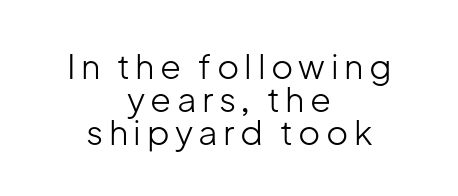
The image shows 34 px light sans-serif type, upright; set centered, tight line spacing (0.97x), not underlined; low stroke contrast and a medium x-height.
